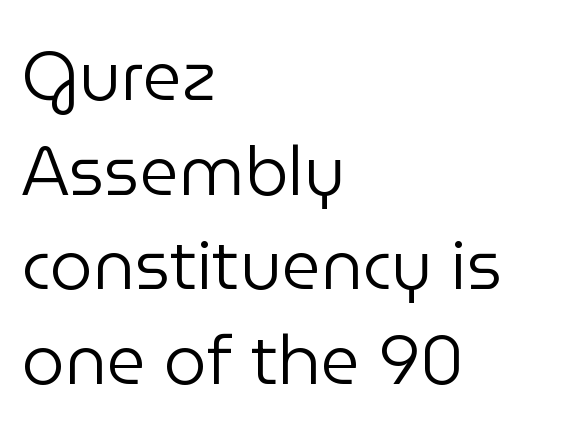
Rule under the text: the space is simply empty. A student would call this left alignment; a typographer would say flush left, rag right. Compared with typical paragraphs, the rows here are spaced about the same. Observe the ordinary spacing: letters are neighbours, not strangers.
